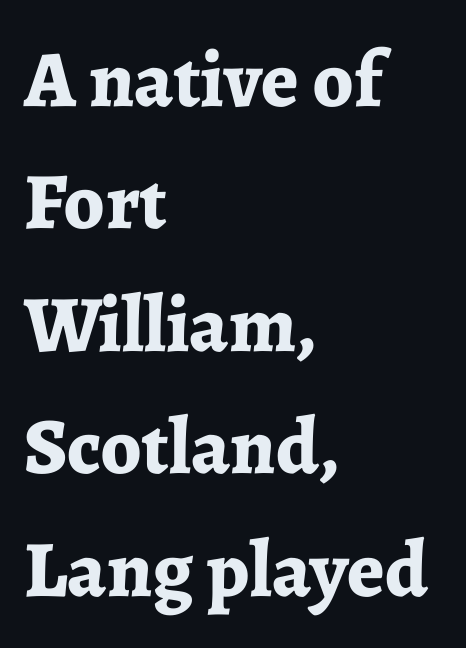
The image shows 80 px bold serif type, upright; set left-aligned, normal line spacing (1.53x), normal letter spacing, not underlined; low stroke contrast and a medium x-height.
